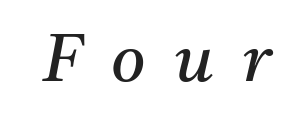
{"serif": "yes", "italic": "yes", "lean": "right", "slant_degrees": 11, "bold": "no", "weight": "regular", "width": "normal", "stroke_contrast": "medium", "x_height": "medium", "monospaced": "no", "underline": "no", "letter_spacing": "wide", "letter_spacing_em": 0.44, "glyph_px": 66}
